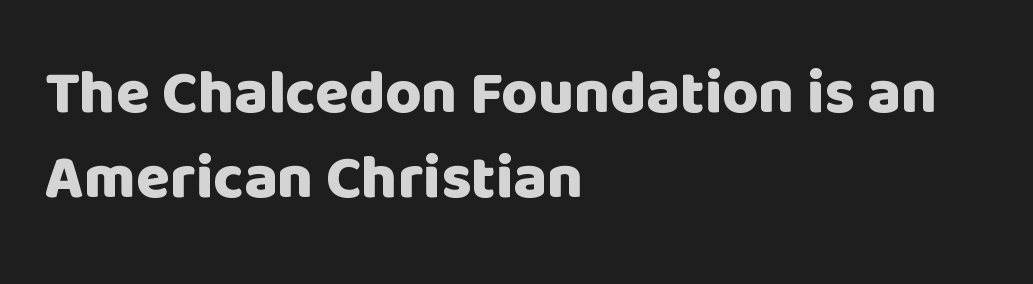
The space directly below the letters is spotless. Note the varied advance widths — an 'i' is clearly narrower than an 'm'. The text was rendered using a sans face with plain stroke endings. Every stem runs plumb, perpendicular to the baseline. If you drew a ruler down the left edge, every line would touch it.
